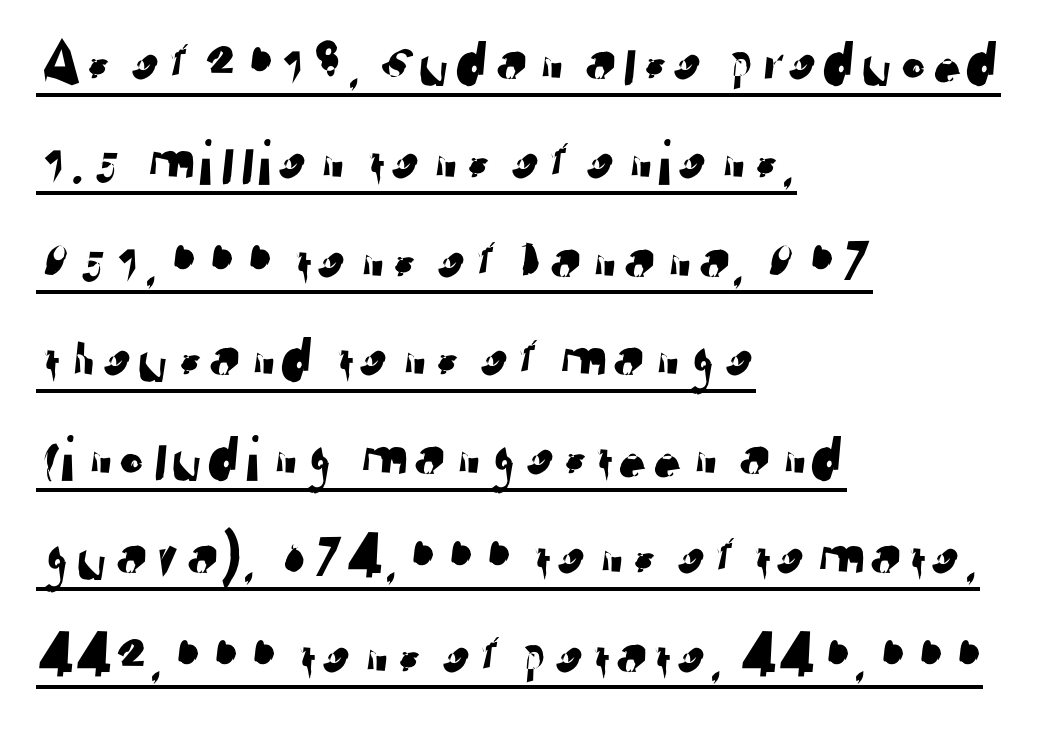
The image shows 65 px sans-serif type; set left-aligned, normal line spacing (1.52x), normal letter spacing, underlined; low stroke contrast and a medium x-height.
